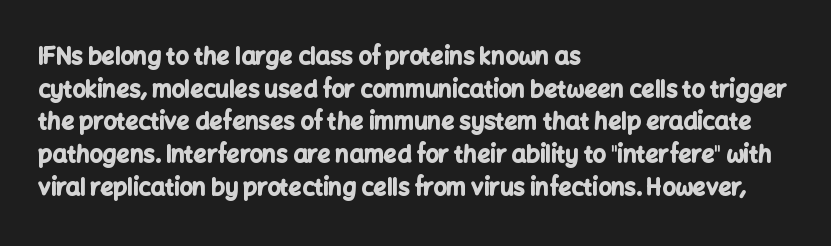
The image shows 23 px bold type, upright; set left-aligned, normal line spacing (1.42x), normal letter spacing, not underlined.
